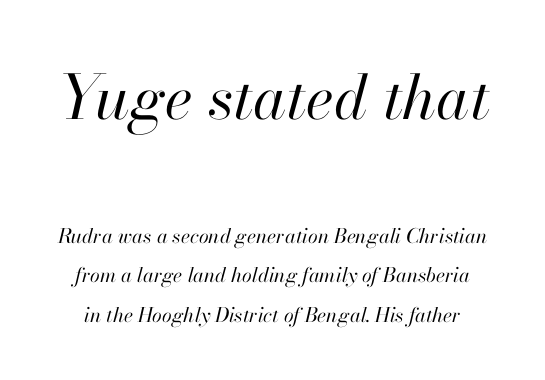
{"italic": "yes", "lean": "right", "slant_degrees": 13, "bold": "no", "weight": "regular", "width": "normal", "stroke_contrast": "high", "x_height": "small", "monospaced": "no", "underline": "no", "line_spacing": "loose", "line_spacing_ratio": 1.98, "letter_spacing": "normal", "letter_spacing_em": 0.0, "larger_block": "first", "size_ratio": 3.05, "glyph_px": 61}
